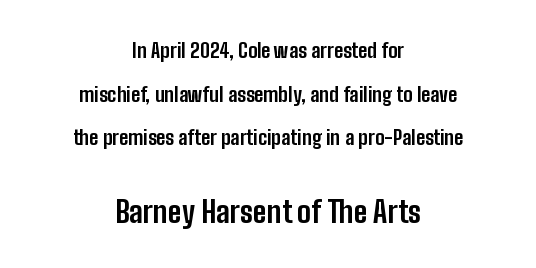
The image shows 30 px bold, condensed sans-serif type, upright; set centered, loose line spacing (2.18x), normal letter spacing, not underlined; the second (bottom) block is 1.5x larger; low stroke contrast and a medium x-height.
